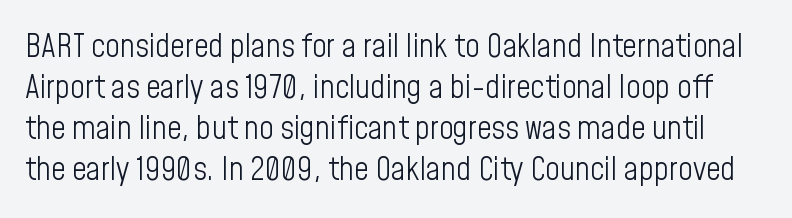
This is the regular roman posture of the typeface. The gap between lines stays unmarked. The rendering shows plain stroke endings on the letterforms — a sans-serif design. Honestly, the letter spacing is just normal — you wouldn't notice it.
